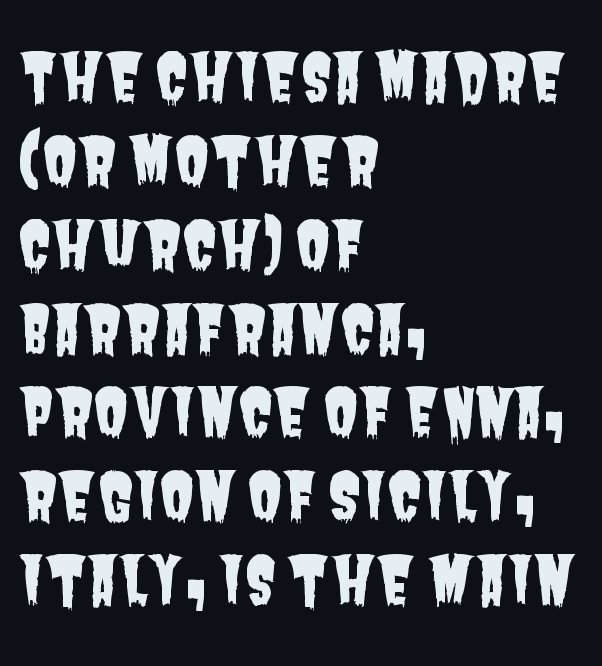
Q: Is the typeface a serif or a sans-serif typeface? A: Sans-serif.
Q: Is the text underlined? A: No.
Q: How is the paragraph aligned? A: Left-aligned.
Q: Is the spacing between letters normal or unusually wide? A: Normal.
Q: Is the spacing between lines tight, normal or loose? A: Normal.
Q: Width (condensed, normal, or wide)? A: Condensed.
Q: Stroke contrast? A: Low.
Q: x-height? A: Large.
Q: Monospaced? A: No.
